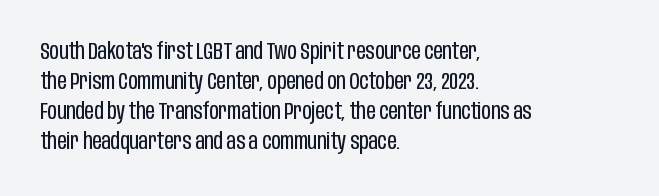
{"italic": "no", "bold": "no", "underline": "no", "align": "left", "line_spacing": "normal", "line_spacing_ratio": 1.31, "letter_spacing": "normal", "letter_spacing_em": 0.0, "glyph_px": 23}
